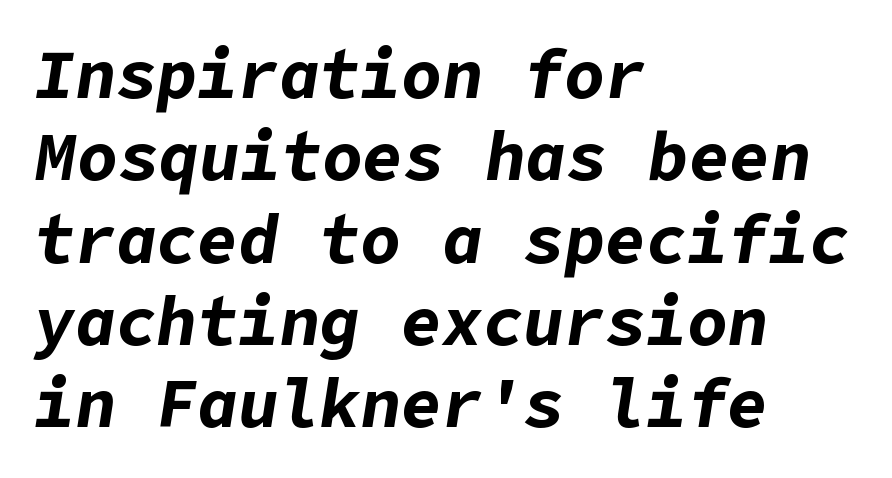
{"italic": "yes", "lean": "right", "slant_degrees": 9, "bold": "yes", "weight": "bold", "width": "normal", "stroke_contrast": "low", "x_height": "medium", "underline": "no", "align": "left", "line_spacing_ratio": 1.21, "letter_spacing": "normal", "letter_spacing_em": 0.0, "glyph_px": 68}
